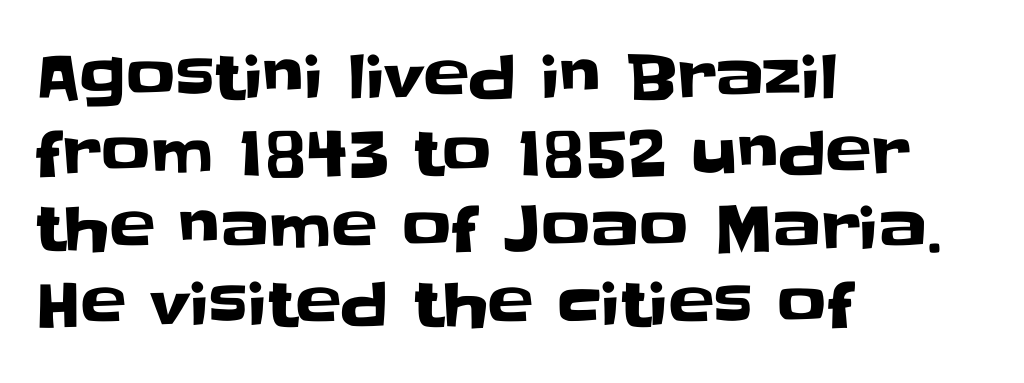
Q: Is the text italic (slanted)? A: No, it is upright.
Q: Is the typeface a serif or a sans-serif typeface? A: Sans-serif.
Q: Is the text underlined? A: No.
Q: How is the paragraph aligned? A: Left-aligned.
Q: Is the spacing between letters normal or unusually wide? A: Normal.
Q: Width (condensed, normal, or wide)? A: Normal.
Q: Stroke contrast? A: Low.
Q: x-height? A: Large.
Q: Monospaced? A: No.
